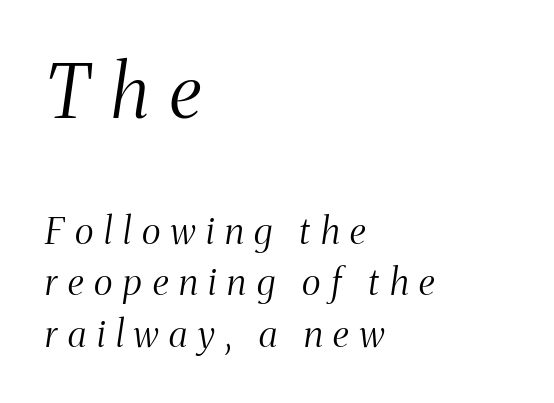
Each row of text sits above clean, open space. Short and long lines alike share a common starting point at left. Stroke terminals: seriffed. The passage shown is typed in a proportional face where columns would drift.
